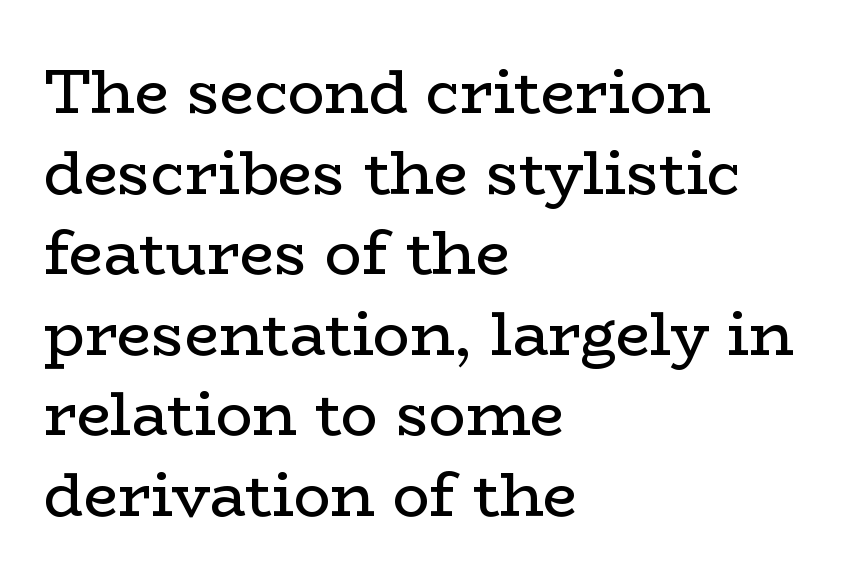
Reading down the block, your eye returns to a fixed left position each line. The typeface has the unassuming heft of standard copy or less. Only glyphs here, with clear space below each row. Is the letter spacing exaggerated? No — it looks like the ordinary default. A roman cut, with each character standing at attention. Type style note: has serifs.
